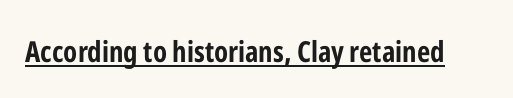
The image shows 29 px bold, condensed sans-serif type, upright; set normal letter spacing, underlined; low stroke contrast and a medium x-height.
